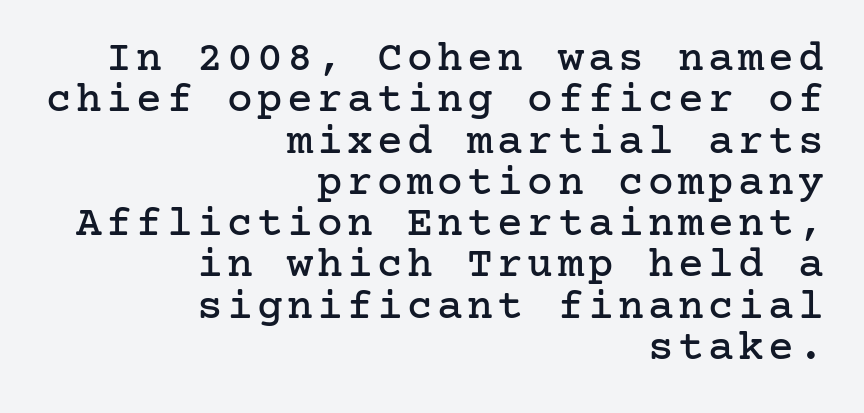
A typesetter would mark this as roman, not italic. Horizontal alignment here is rightward, an uncommon choice for prose. This sample trades vertical openness for compactness between lines. Honestly, there is no underline to notice here at all. Little horizontal feet cap the strokes, marking this as serif type.
